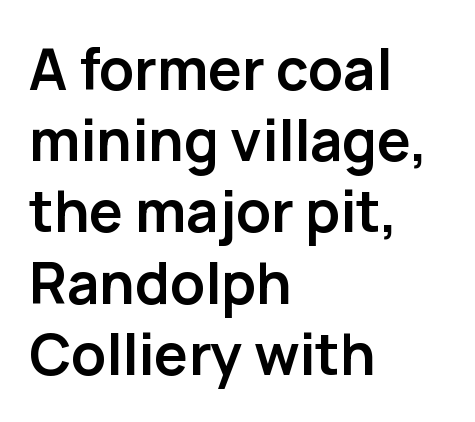
The image shows 57 px semibold sans-serif type, upright; set left-aligned, normal line spacing (1.25x), normal letter spacing, not underlined; low stroke contrast and a medium x-height.
